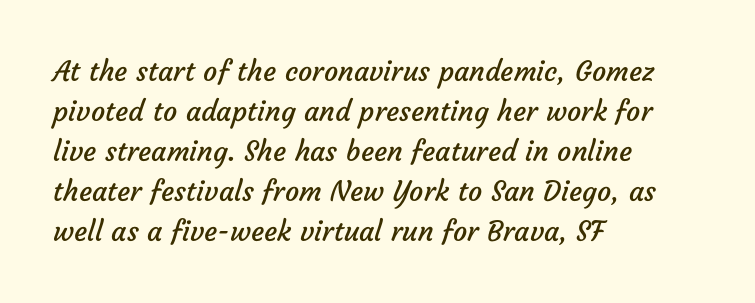
The image shows 28 px regular-weight sans-serif type; set left-aligned, normal line spacing (1.43x), normal letter spacing, not underlined; low stroke contrast and a medium x-height.
